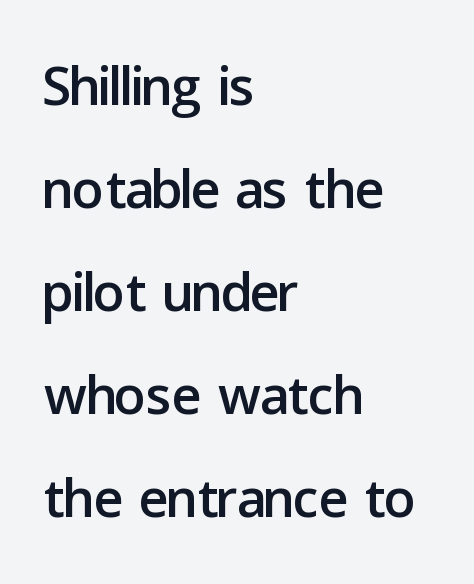
{"serif": "no", "italic": "no", "width": "normal", "stroke_contrast": "low", "x_height": "medium", "monospaced": "no", "underline": "no", "align": "left", "line_spacing": "normal", "line_spacing_ratio": 1.32, "letter_spacing": "normal", "letter_spacing_em": 0.0, "glyph_px": 78}
